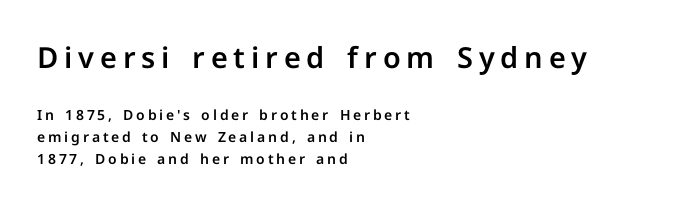
In terms of letterform style, serifs are entirely absent. Anything drawn beneath the words? Only blank space. Visually the block forms a straight wall on the left and a jagged coastline on the right. Whoever set this chose a conventional vertical rhythm.
